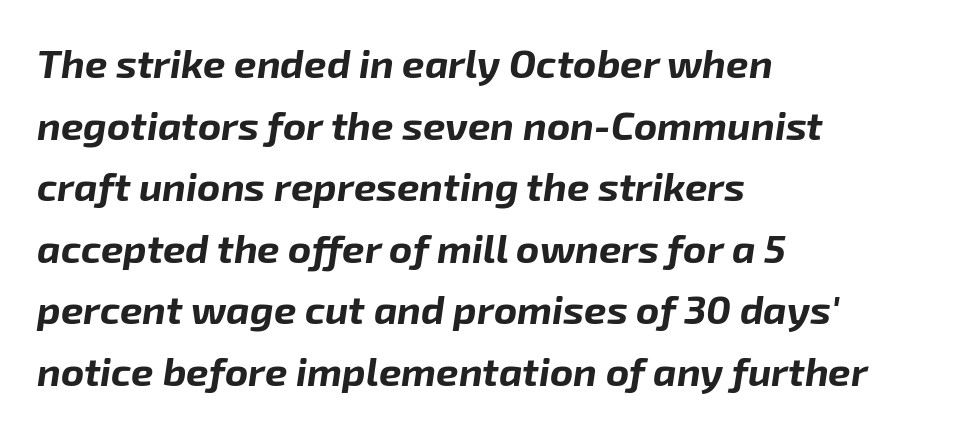
{"italic": "yes", "lean": "right", "slant_degrees": 8, "bold": "yes", "weight": "bold", "width": "normal", "stroke_contrast": "low", "x_height": "medium", "monospaced": "no", "underline": "no", "align": "left", "line_spacing": "normal", "line_spacing_ratio": 1.54, "letter_spacing": "normal", "letter_spacing_em": 0.0, "glyph_px": 40}
